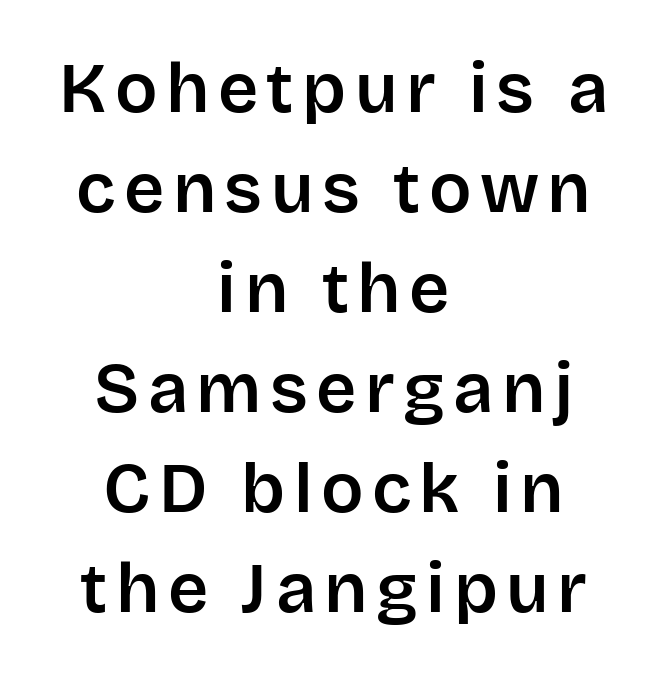
Q: Is the text italic (slanted)? A: No, it is upright.
Q: Is the typeface a serif or a sans-serif typeface? A: Sans-serif.
Q: Is the text underlined? A: No.
Q: How is the paragraph aligned? A: Centered.
Q: Is the spacing between lines tight, normal or loose? A: Normal.
Q: Width (condensed, normal, or wide)? A: Normal.
Q: Stroke contrast? A: Low.
Q: x-height? A: Large.
Q: Monospaced? A: No.
